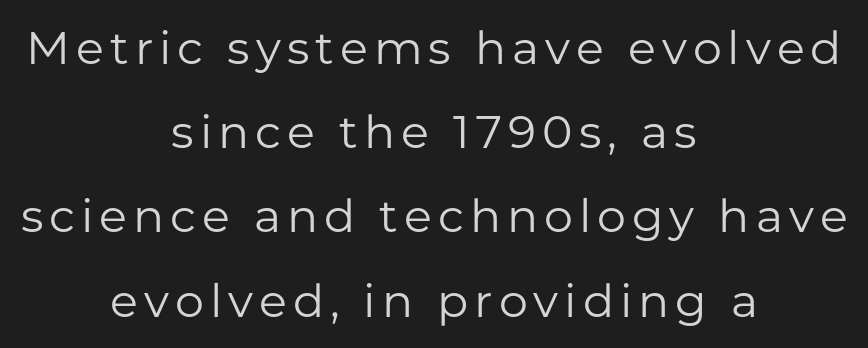
Compared with a typical body face, this is equally light or lighter still. Does the copy run flush right? No — it is centered line by line. The specimen reads as upright at a glance. A bare baseline throughout the passage.
